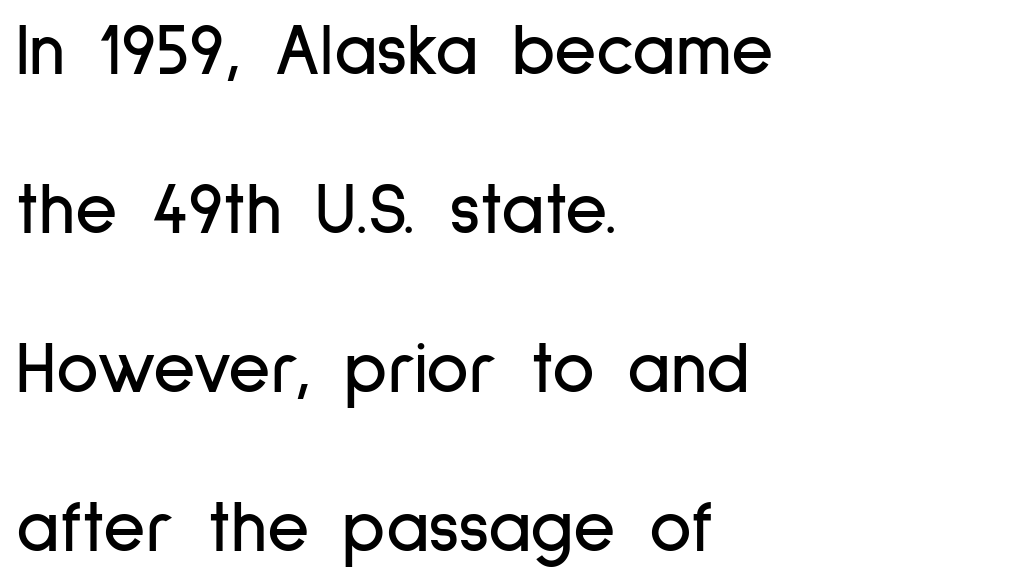
Q: Is the text italic (slanted)? A: No, it is upright.
Q: Is the typeface a serif or a sans-serif typeface? A: Sans-serif.
Q: Is the text underlined? A: No.
Q: How is the paragraph aligned? A: Left-aligned.
Q: Is the spacing between letters normal or unusually wide? A: Normal.
Q: Is the spacing between lines tight, normal or loose? A: Loose.
Q: Width (condensed, normal, or wide)? A: Condensed.
Q: Stroke contrast? A: Low.
Q: x-height? A: Medium.
Q: Monospaced? A: No.
